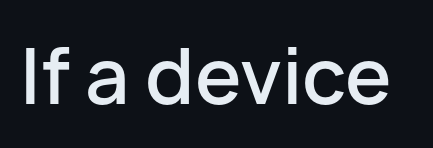
{"serif": "no", "italic": "no", "width": "normal", "stroke_contrast": "low", "x_height": "medium", "monospaced": "no", "underline": "no", "letter_spacing": "normal", "letter_spacing_em": 0.0, "glyph_px": 78}
